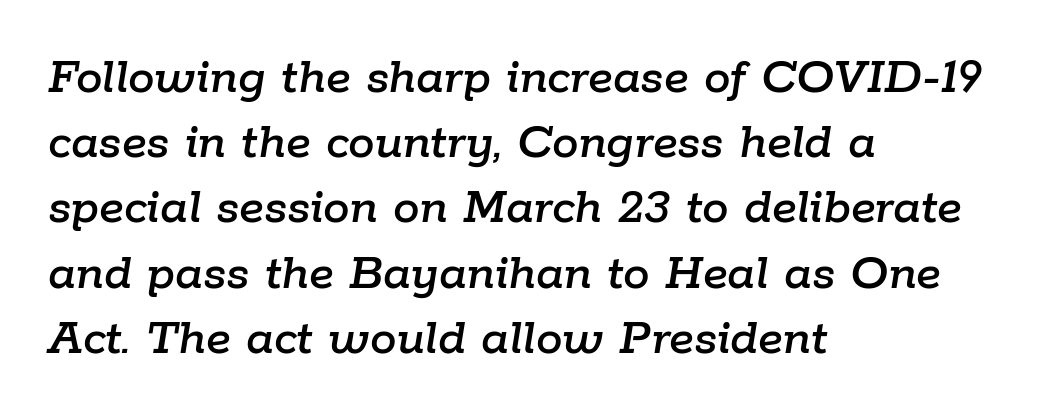
Does the lettering tilt? It does — this is italic. The tracking reads as untouched default to a designer's eye. Words float on clear page, feet unadorned. You could not count columns in this text — the font is proportionally spaced. The compositor pushed each line to the left boundary.
